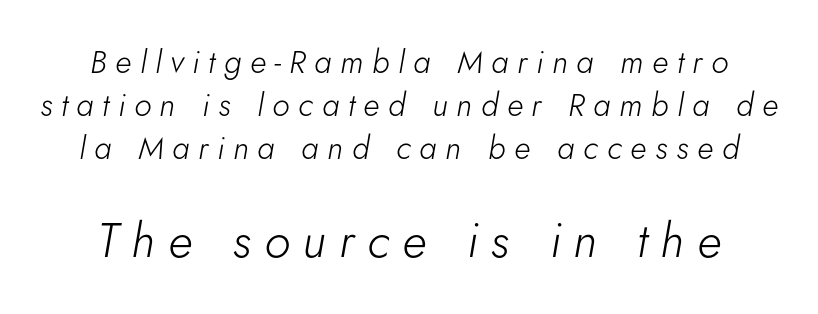
{"italic": "yes", "lean": "right", "slant_degrees": 5, "bold": "no", "weight": "light", "width": "normal", "stroke_contrast": "low", "x_height": "small", "monospaced": "no", "underline": "no", "line_spacing": "normal", "line_spacing_ratio": 1.34, "letter_spacing": "wide", "letter_spacing_em": 0.27, "larger_block": "second", "size_ratio": 1.5, "glyph_px": 48}
